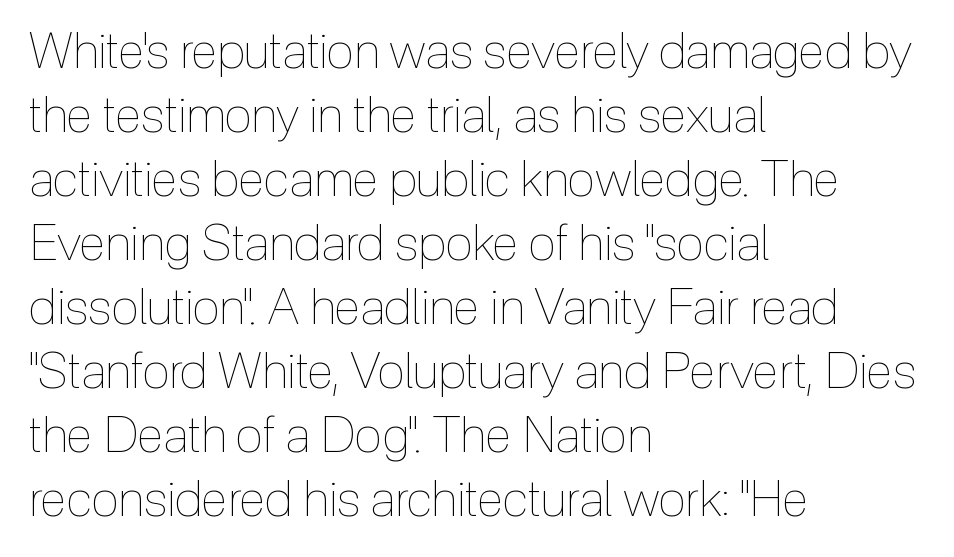
{"italic": "no", "bold": "no", "weight": "thin", "width": "condensed", "x_height": "medium", "monospaced": "no", "underline": "no", "align": "left", "line_spacing": "normal", "line_spacing_ratio": 1.28, "letter_spacing": "normal", "letter_spacing_em": 0.0, "glyph_px": 50}
